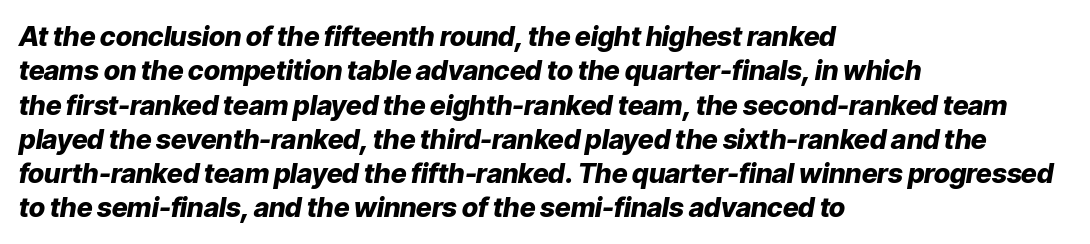
Words float on clear page, feet unadorned. The line-height multiplier appears to be the usual default. Looking at the ascenders, they clearly lean. These lines carry a lot of weight — the face is fully bold.
